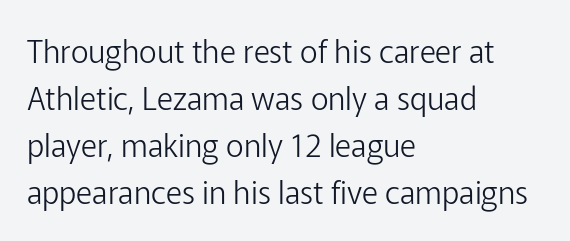
The image shows 31 px light sans-serif type, upright; set left-aligned, normal line spacing (1.52x), normal letter spacing, not underlined; low stroke contrast and a medium x-height.
